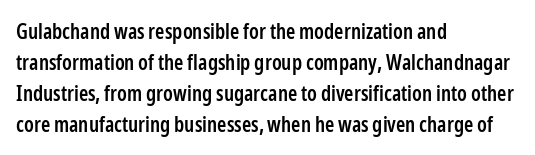
The lines are quadded left. No word sits above an underline. A typesetter would mark this as roman, not italic. Observe the ordinary spacing: letters are neighbours, not strangers.
